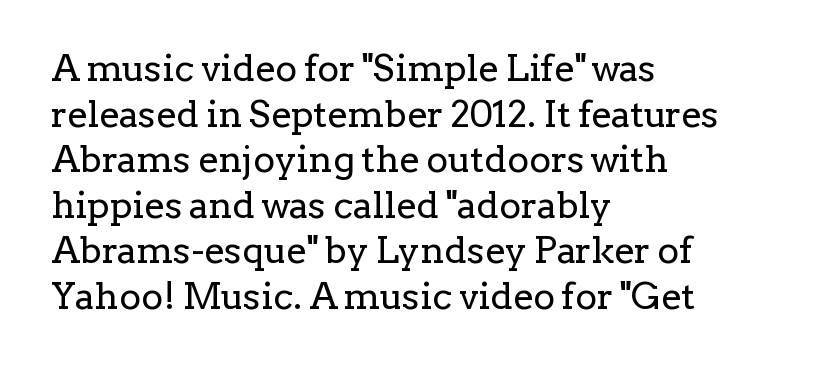
{"serif": "yes", "italic": "no", "bold": "no", "weight": "regular", "width": "normal", "stroke_contrast": "low", "x_height": "medium", "monospaced": "no", "underline": "no", "align": "left", "line_spacing_ratio": 1.23, "letter_spacing": "normal", "letter_spacing_em": 0.0, "glyph_px": 37}
